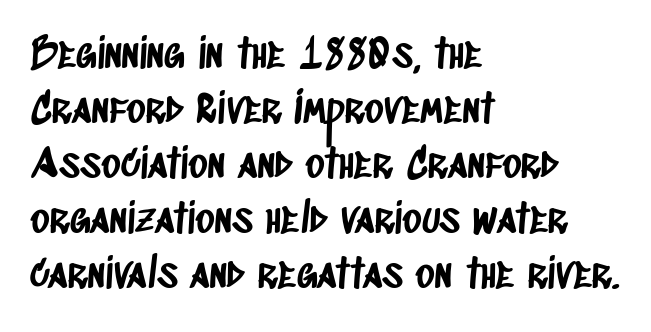
Q: Is the typeface a serif or a sans-serif typeface? A: Sans-serif.
Q: Is the text underlined? A: No.
Q: How is the paragraph aligned? A: Left-aligned.
Q: Is the spacing between letters normal or unusually wide? A: Normal.
Q: Is the spacing between lines tight, normal or loose? A: Normal.
Q: Width (condensed, normal, or wide)? A: Condensed.
Q: Stroke contrast? A: Low.
Q: x-height? A: Large.
Q: Monospaced? A: No.
